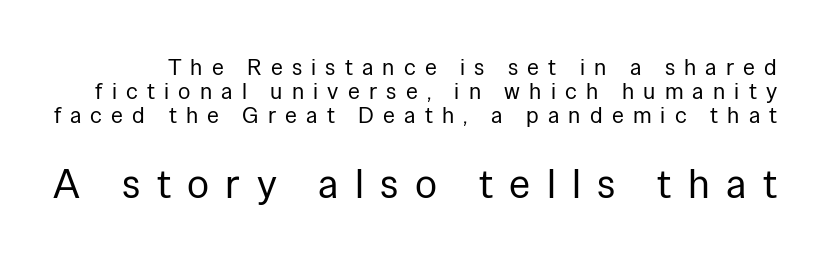
{"serif": "no", "italic": "no", "bold": "no", "weight": "regular", "width": "normal", "stroke_contrast": "low", "x_height": "medium", "monospaced": "no", "underline": "no", "line_spacing": "tight", "line_spacing_ratio": 1.04, "letter_spacing": "wide", "letter_spacing_em": 0.4, "larger_block": "second", "size_ratio": 1.78, "glyph_px": 41}
